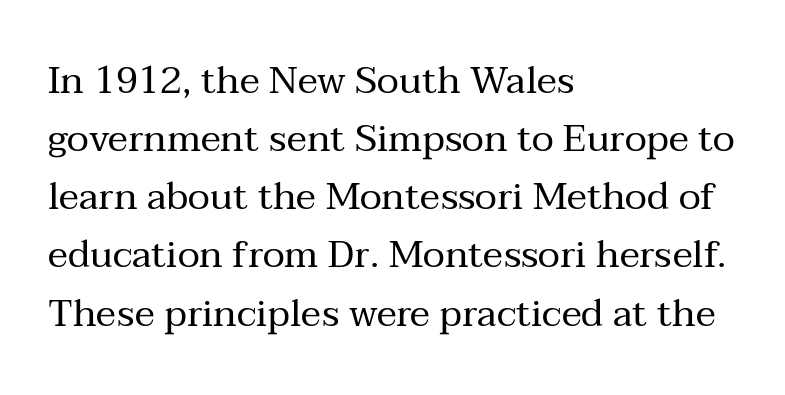
Q: Is the text bold? A: No.
Q: Is the text italic (slanted)? A: No, it is upright.
Q: Is the typeface a serif or a sans-serif typeface? A: Serif.
Q: Is the text underlined? A: No.
Q: How is the paragraph aligned? A: Left-aligned.
Q: Is the spacing between letters normal or unusually wide? A: Normal.
Q: Is the spacing between lines tight, normal or loose? A: Normal.
Q: Width (condensed, normal, or wide)? A: Normal.
Q: Stroke contrast? A: Medium.
Q: x-height? A: Medium.
Q: Monospaced? A: No.
